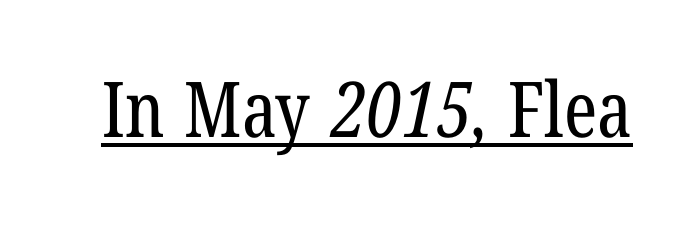
{"serif": "yes", "bold": "no", "weight": "regular", "width": "condensed", "stroke_contrast": "low", "x_height": "medium", "monospaced": "no", "underline": "yes", "letter_spacing": "normal", "letter_spacing_em": 0.0, "glyph_px": 77}
